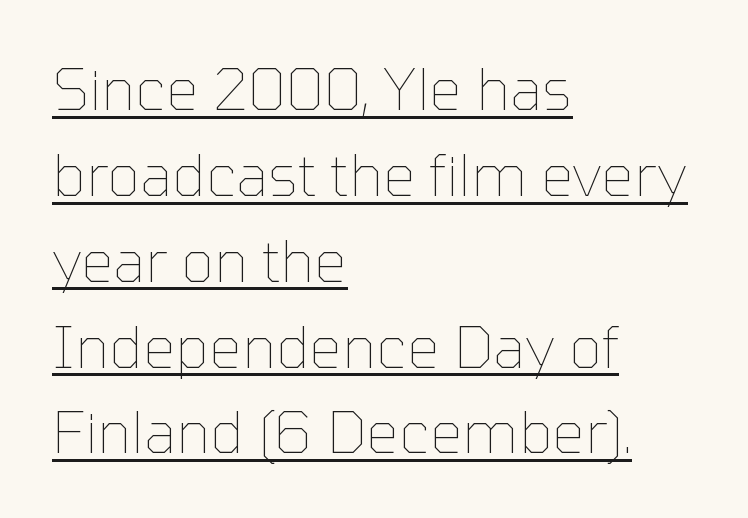
Q: Is the text bold? A: No.
Q: Is the text italic (slanted)? A: No, it is upright.
Q: Is the text underlined? A: Yes.
Q: How is the paragraph aligned? A: Left-aligned.
Q: Is the spacing between letters normal or unusually wide? A: Normal.
Q: Is the spacing between lines tight, normal or loose? A: Normal.
Q: Width (condensed, normal, or wide)? A: Normal.
Q: Stroke contrast? A: Low.
Q: x-height? A: Medium.
Q: Monospaced? A: No.
